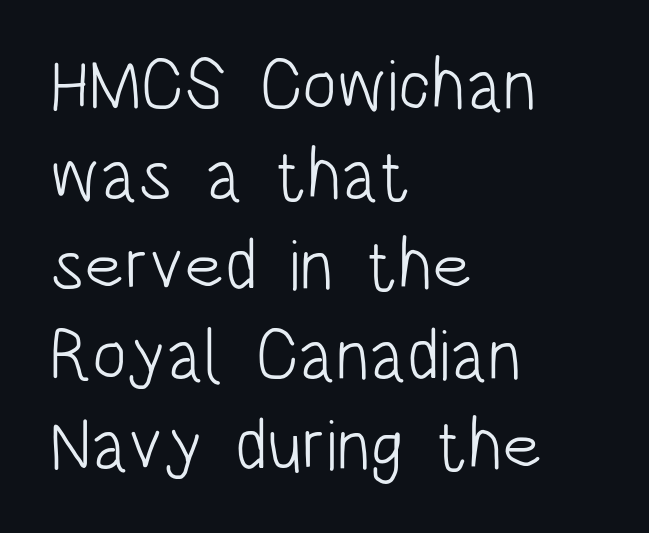
Character widths vary here, with narrow letters taking less room than wide ones. Regarding serifs, this sample does without them. Regarding leading, the lines here are spaced in the standard way. The lines are quadded left.
